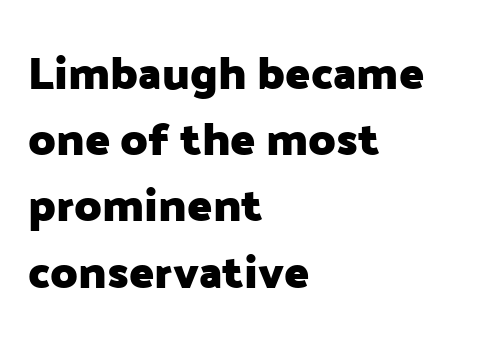
The image shows 46 px heavy sans-serif type, upright; set left-aligned, normal line spacing (1.44x), normal letter spacing, not underlined; low stroke contrast and a medium x-height.
